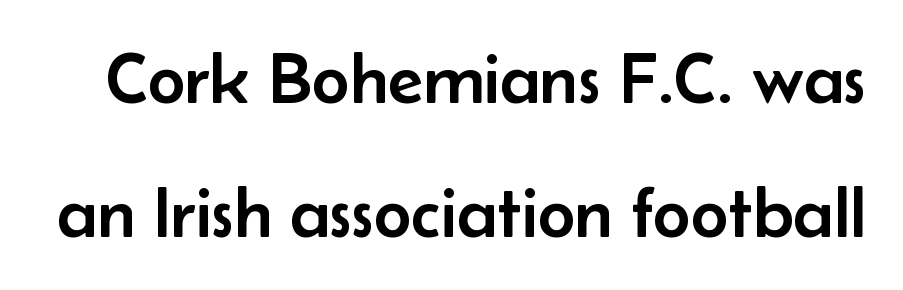
Q: Is the text italic (slanted)? A: No, it is upright.
Q: Is the typeface a serif or a sans-serif typeface? A: Sans-serif.
Q: Is the text underlined? A: No.
Q: Is the spacing between letters normal or unusually wide? A: Normal.
Q: Width (condensed, normal, or wide)? A: Normal.
Q: Stroke contrast? A: Low.
Q: x-height? A: Small.
Q: Monospaced? A: No.
